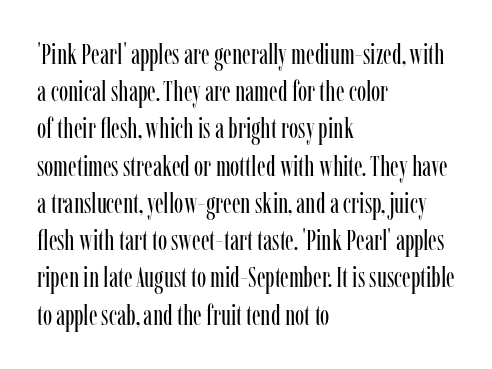
{"serif": "yes", "italic": "no", "bold": "no", "weight": "regular", "width": "condensed", "stroke_contrast": "low", "x_height": "medium", "monospaced": "no", "underline": "no", "align": "left", "line_spacing": "normal", "line_spacing_ratio": 1.33, "letter_spacing": "normal", "letter_spacing_em": 0.0, "glyph_px": 28}
